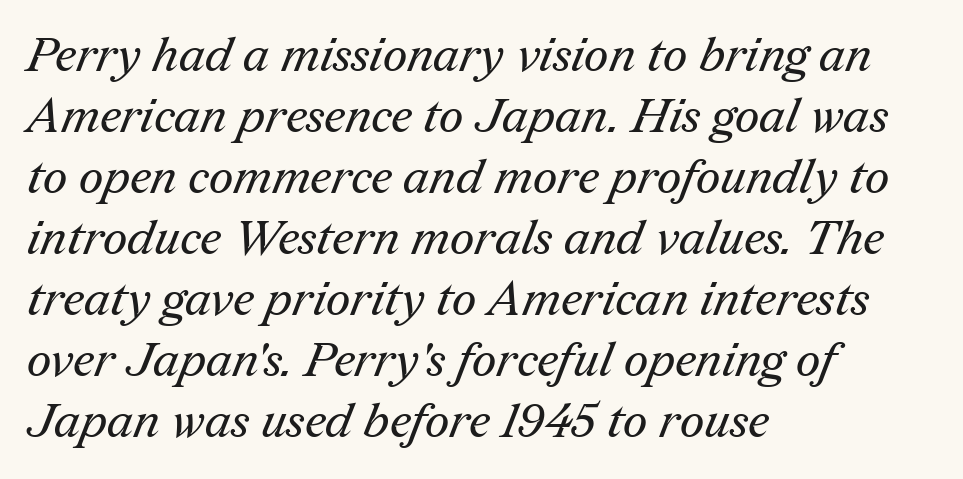
{"serif": "yes", "bold": "no", "weight": "regular", "width": "normal", "stroke_contrast": "medium", "x_height": "medium", "monospaced": "no", "underline": "no", "align": "left", "line_spacing": "normal", "line_spacing_ratio": 1.27, "letter_spacing": "normal", "letter_spacing_em": 0.0, "glyph_px": 48}
